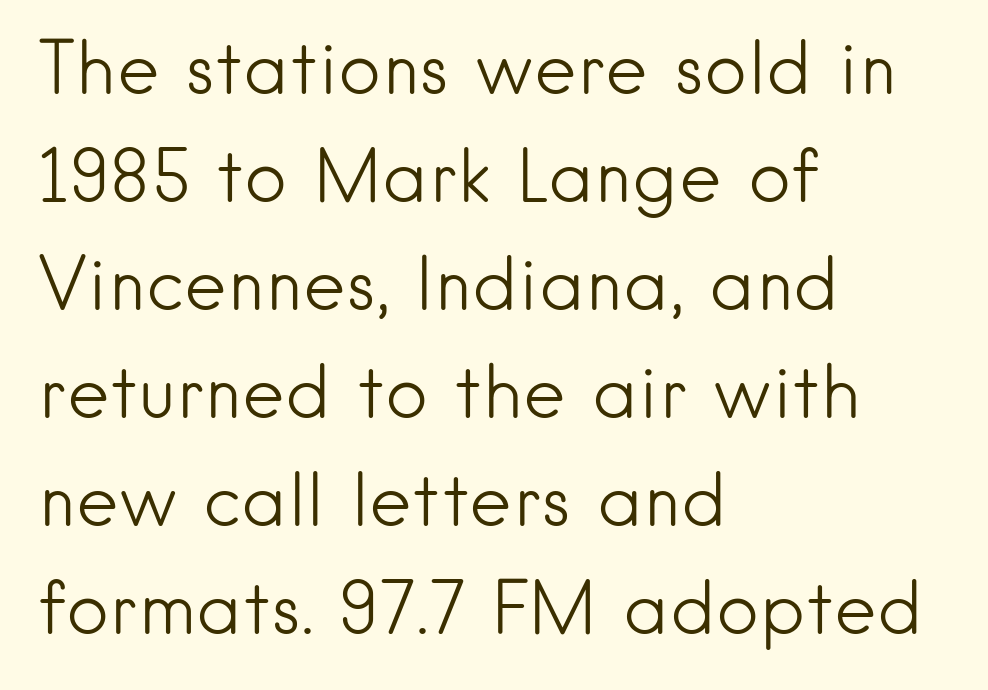
Q: Is the text bold? A: No.
Q: Is the text italic (slanted)? A: No, it is upright.
Q: Is the typeface a serif or a sans-serif typeface? A: Sans-serif.
Q: Is the text underlined? A: No.
Q: How is the paragraph aligned? A: Left-aligned.
Q: Is the spacing between letters normal or unusually wide? A: Normal.
Q: Is the spacing between lines tight, normal or loose? A: Normal.
Q: Width (condensed, normal, or wide)? A: Normal.
Q: Stroke contrast? A: Low.
Q: x-height? A: Small.
Q: Monospaced? A: No.
